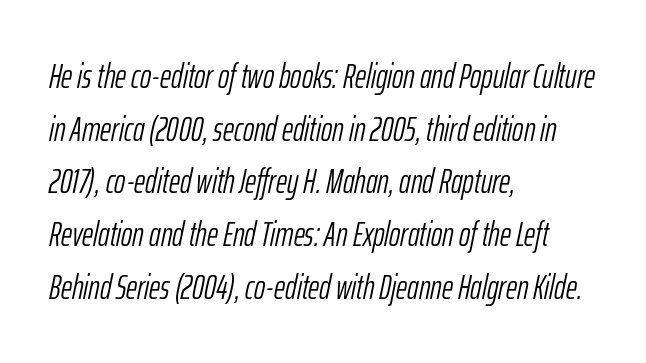
{"italic": "yes", "lean": "right", "slant_degrees": 12, "bold": "no", "weight": "light", "width": "condensed", "stroke_contrast": "low", "x_height": "medium", "monospaced": "no", "underline": "no", "align": "left", "line_spacing": "normal", "line_spacing_ratio": 1.55, "letter_spacing": "normal", "letter_spacing_em": 0.0, "glyph_px": 34}
